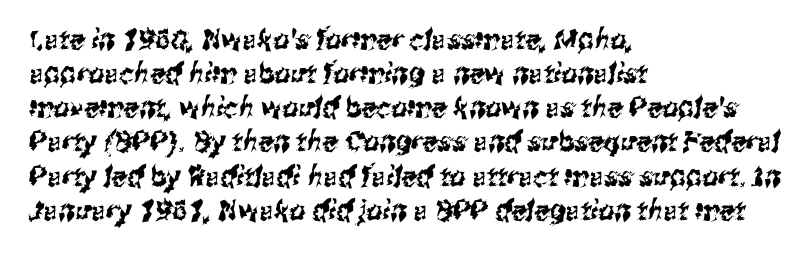
Q: Is the typeface a serif or a sans-serif typeface? A: Sans-serif.
Q: Is the text underlined? A: No.
Q: How is the paragraph aligned? A: Left-aligned.
Q: Is the spacing between letters normal or unusually wide? A: Normal.
Q: Width (condensed, normal, or wide)? A: Condensed.
Q: Stroke contrast? A: Medium.
Q: x-height? A: Medium.
Q: Monospaced? A: No.
